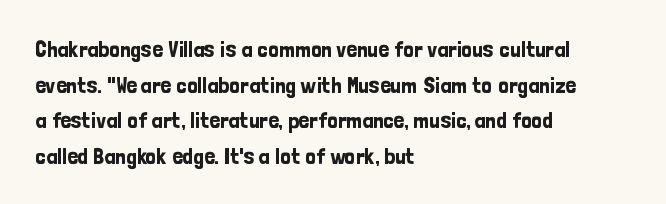
The image shows 23 px text type, upright; set left-aligned, normal line spacing (1.55x), normal letter spacing, not underlined.
